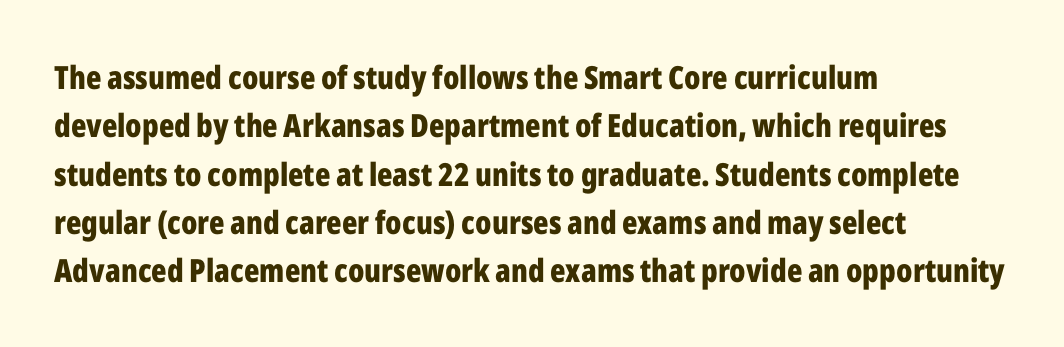
In terms of leading, this rendering sits right in the middle. Heft: maximum for text — a bold. This rendering features lettering with no underline. This rendering employs a face without finishing strokes, i.e., a sans-serif. The text block is weighted toward the left margin, trailing off unevenly rightward.
